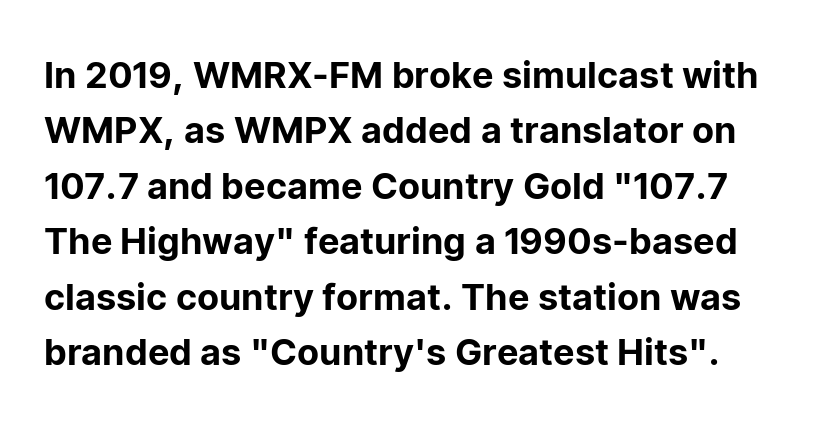
Q: Is the text italic (slanted)? A: No, it is upright.
Q: Is the typeface a serif or a sans-serif typeface? A: Sans-serif.
Q: Is the text underlined? A: No.
Q: Is the spacing between letters normal or unusually wide? A: Normal.
Q: Is the spacing between lines tight, normal or loose? A: Normal.
Q: Width (condensed, normal, or wide)? A: Normal.
Q: Stroke contrast? A: Low.
Q: x-height? A: Medium.
Q: Monospaced? A: No.
